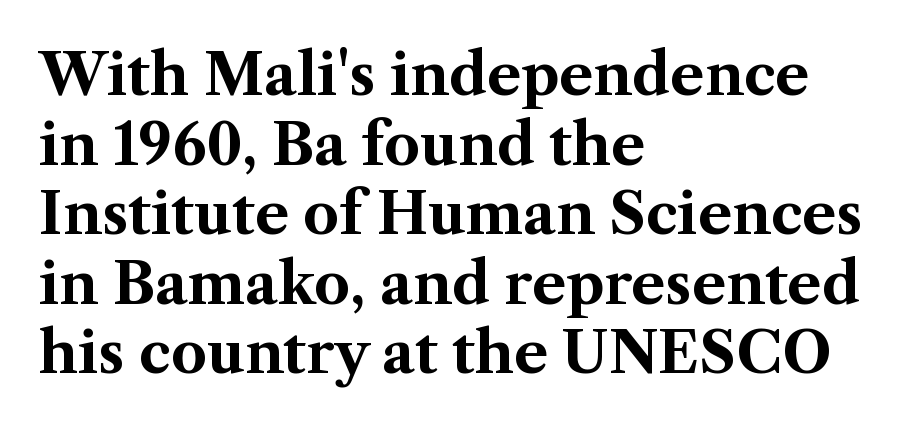
Q: Is the text bold? A: Yes.
Q: Is the text italic (slanted)? A: No, it is upright.
Q: Is the typeface a serif or a sans-serif typeface? A: Serif.
Q: Is the text underlined? A: No.
Q: How is the paragraph aligned? A: Left-aligned.
Q: Is the spacing between letters normal or unusually wide? A: Normal.
Q: Width (condensed, normal, or wide)? A: Normal.
Q: Stroke contrast? A: Medium.
Q: x-height? A: Medium.
Q: Monospaced? A: No.
